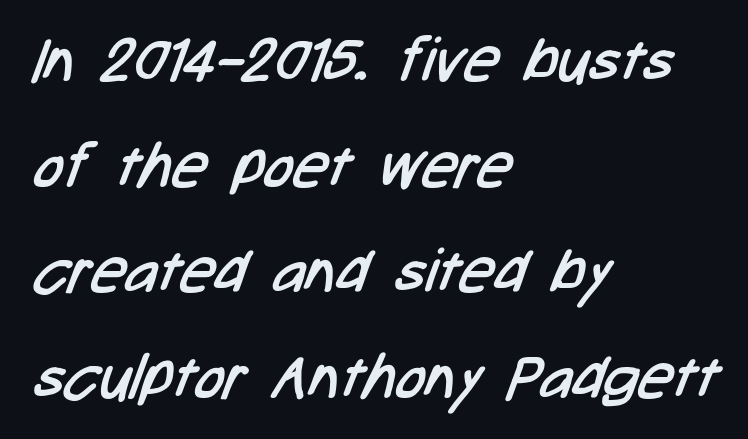
{"serif": "no", "bold": "no", "weight": "regular", "width": "condensed", "stroke_contrast": "low", "x_height": "medium", "monospaced": "no", "underline": "no", "align": "left", "line_spacing_ratio": 1.73, "letter_spacing": "normal", "letter_spacing_em": 0.0, "glyph_px": 61}
